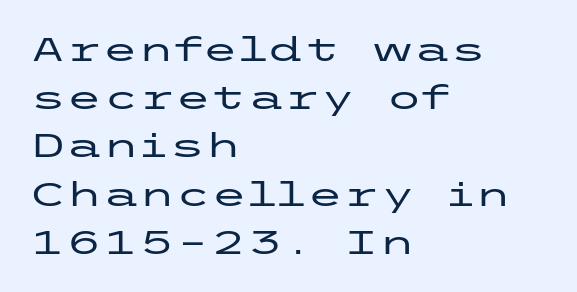
Evenly set lines give the paragraph a standard silhouette. This rendering uses left alignment, leaving the right contour irregular. The type sits square on the baseline with zero lean. The strip under each line holds only bare page.
